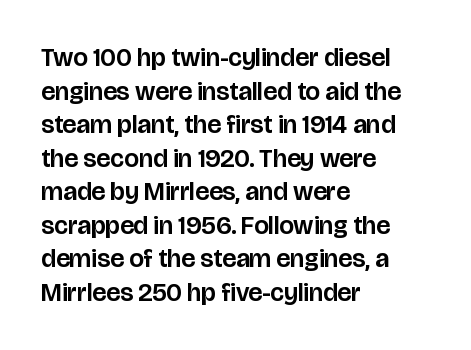
Q: Is the text italic (slanted)? A: No, it is upright.
Q: Is the text underlined? A: No.
Q: How is the paragraph aligned? A: Left-aligned.
Q: Is the spacing between letters normal or unusually wide? A: Normal.
Q: Is the spacing between lines tight, normal or loose? A: Normal.
